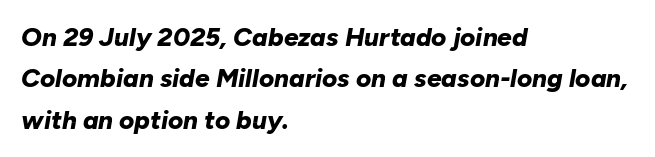
{"italic": "yes", "lean": "right", "slant_degrees": 10, "bold": "yes", "underline": "no", "align": "left", "line_spacing": "normal", "line_spacing_ratio": 1.59, "letter_spacing": "normal", "letter_spacing_em": 0.0, "glyph_px": 26}
